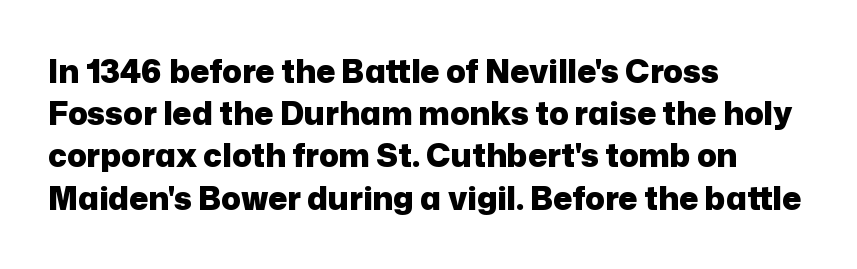
Q: Is the text bold? A: Yes.
Q: Is the text italic (slanted)? A: No, it is upright.
Q: Is the typeface a serif or a sans-serif typeface? A: Sans-serif.
Q: Is the text underlined? A: No.
Q: How is the paragraph aligned? A: Left-aligned.
Q: Is the spacing between letters normal or unusually wide? A: Normal.
Q: Is the spacing between lines tight, normal or loose? A: Normal.
Q: Width (condensed, normal, or wide)? A: Normal.
Q: Stroke contrast? A: Low.
Q: x-height? A: Medium.
Q: Monospaced? A: No.
